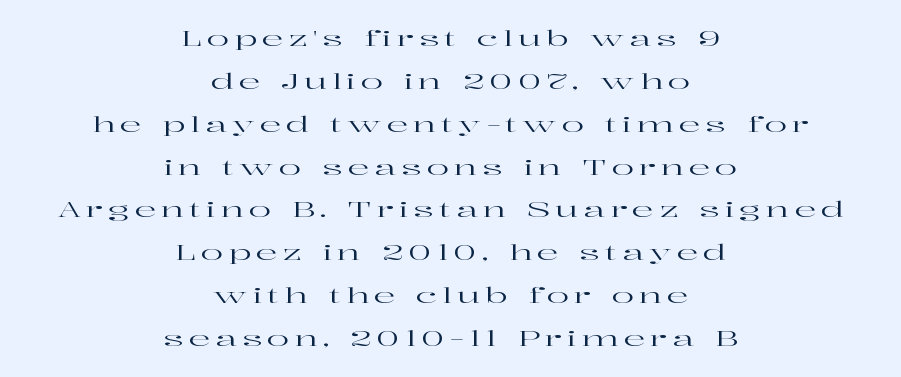
The image shows 21 px text type, upright; set centered, loose line spacing (2.04x), unusually wide letter spacing (+0.24 em), not underlined.
